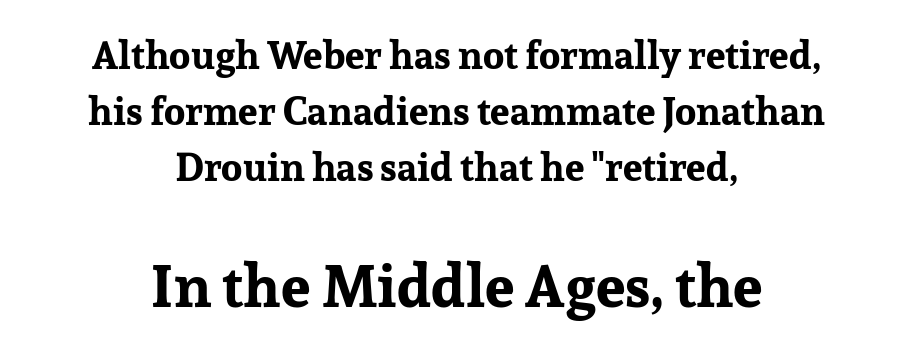
Q: Is the text bold? A: Yes.
Q: Is the text italic (slanted)? A: No, it is upright.
Q: Is the typeface a serif or a sans-serif typeface? A: Serif.
Q: Is the text underlined? A: No.
Q: How is the paragraph aligned? A: Centered.
Q: Is the spacing between letters normal or unusually wide? A: Normal.
Q: Is the spacing between lines tight, normal or loose? A: Normal.
Q: Which block of text is set in a larger size, the first (top) or the second (bottom)? A: The second (bottom) one.
Q: Width (condensed, normal, or wide)? A: Normal.
Q: Stroke contrast? A: Low.
Q: x-height? A: Medium.
Q: Monospaced? A: No.
